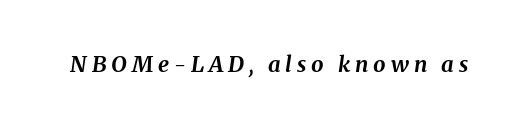
{"italic": "yes", "lean": "right", "slant_degrees": 8, "bold": "yes", "underline": "no", "letter_spacing": "wide", "letter_spacing_em": 0.22, "glyph_px": 22}
